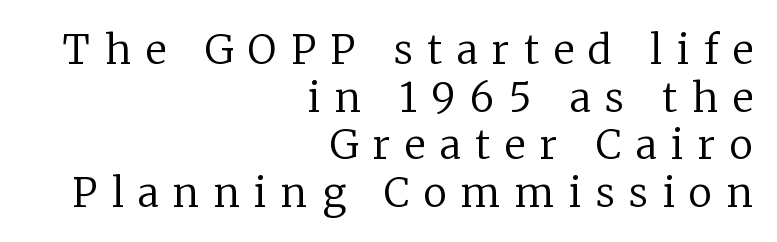
Character widths vary here, with narrow letters taking less room than wide ones. Glance below the letters and you will spot only blank space. Italic? Not at all — the glyphs are vertical. The type is letterspaced generously, with wide tracking.
